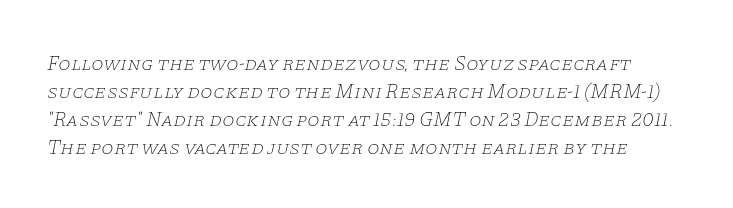
The image shows 20 px text type, italic (leaning right); set normal line spacing (1.4x), normal letter spacing, not underlined.
